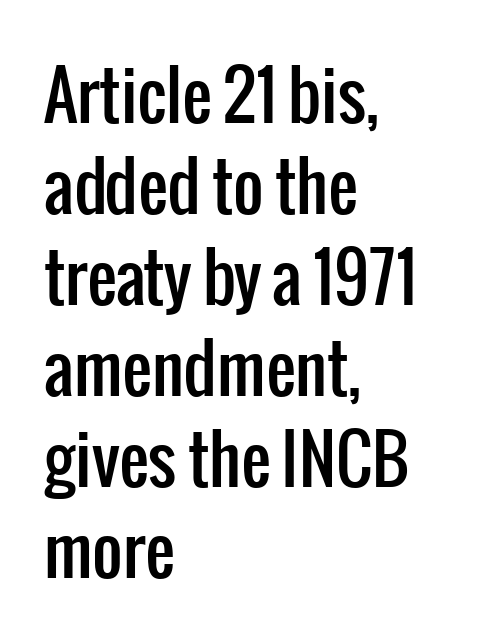
The image shows 66 px condensed sans-serif type, upright; set left-aligned, normal line spacing (1.38x), normal letter spacing, not underlined; low stroke contrast and a medium x-height.
